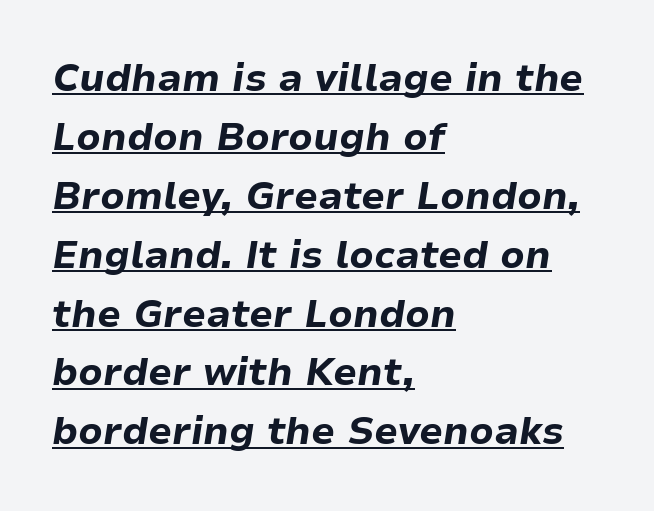
The sample has been set heavy, in full bold. Varying glyph widths throughout — classic text-font behaviour. The text carries the slant typical of an italic or oblique font. The rag falls on the right side of this text block. There is no visible air inserted between adjacent glyphs. The space between consecutive lines is moderate.
